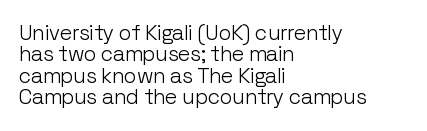
{"italic": "no", "bold": "no", "underline": "no", "align": "left", "line_spacing": "tight", "line_spacing_ratio": 1.02, "letter_spacing": "normal", "letter_spacing_em": 0.0, "glyph_px": 21}
